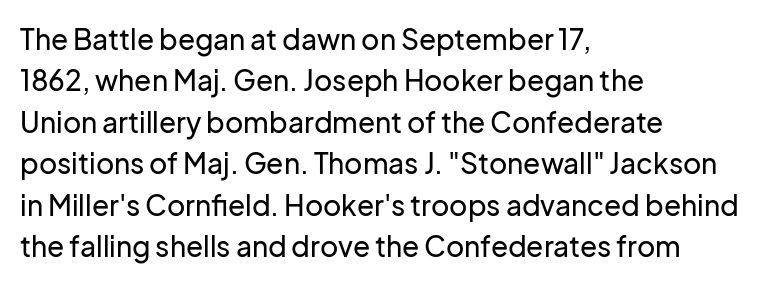
The image shows 28 px sans-serif type, upright; set left-aligned, normal line spacing (1.48x), normal letter spacing, not underlined; low stroke contrast and a medium x-height.
